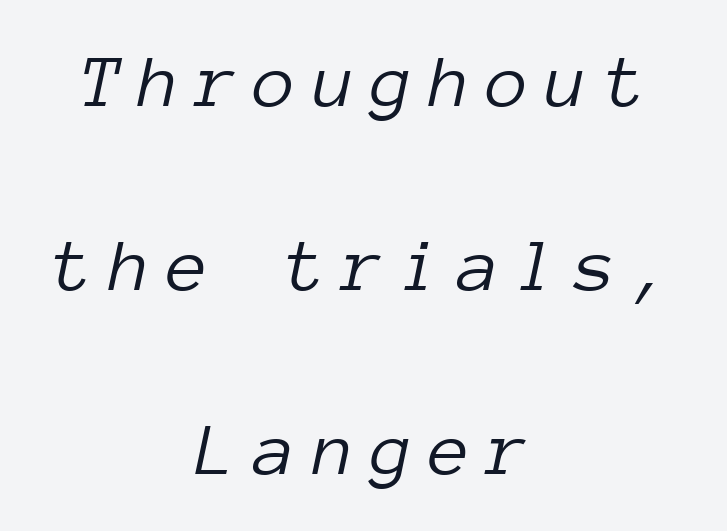
The image shows 76 px light type, italic (leaning right), monospaced; set centered, loose line spacing (2.42x), unusually wide letter spacing (+0.22 em), not underlined; low stroke contrast and a medium x-height.
